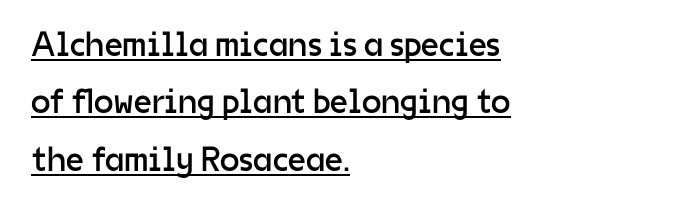
Q: Is the text bold? A: No.
Q: Is the text italic (slanted)? A: No, it is upright.
Q: Is the typeface a serif or a sans-serif typeface? A: Sans-serif.
Q: Is the text underlined? A: Yes.
Q: How is the paragraph aligned? A: Left-aligned.
Q: Is the spacing between letters normal or unusually wide? A: Normal.
Q: Is the spacing between lines tight, normal or loose? A: Normal.
Q: Width (condensed, normal, or wide)? A: Normal.
Q: Stroke contrast? A: Low.
Q: x-height? A: Medium.
Q: Monospaced? A: No.
